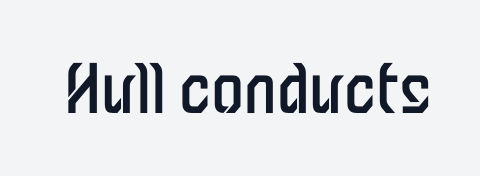
Ascenders rise straight up at ninety degrees. The gap between lines stays unmarked. The typeface chosen for these lines omits serifs. Here the designer chose a conventional face with non-uniform glyph widths. What stands out about the letter spacing? Nothing — it is the standard amount.
